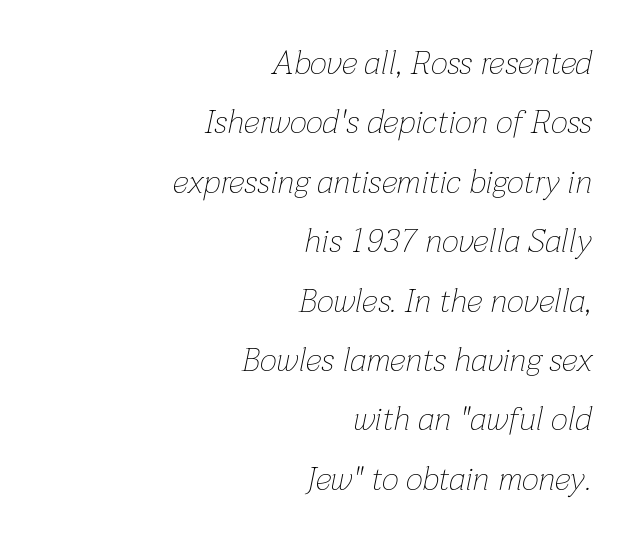
The image shows 33 px thin type, italic (leaning right); set right-aligned, line spacing 1.8x, normal letter spacing, not underlined; low stroke contrast and a medium x-height.
